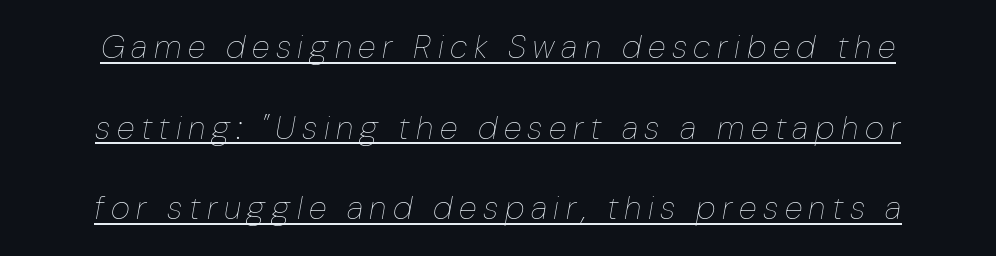
Rows of type keep a wide berth in the vertical direction. Decoration check: the copy is underlined. The horizontal fit of the characters is loose and conspicuously gappy. A light-to-regular cut is what we see here. You could not count columns in this text — the font is proportionally spaced. Tall strokes in this sample are angled rather than plumb.
